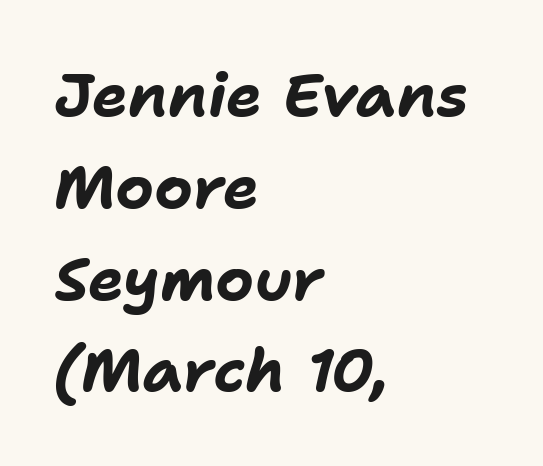
The image shows 60 px bold type, italic (leaning right); set left-aligned, normal line spacing (1.53x), normal letter spacing, not underlined; low stroke contrast and a medium x-height.
